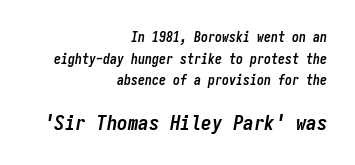
The image shows 21 px bold type, italic (leaning right); set right-aligned, normal line spacing (1.54x), normal letter spacing, not underlined; the second (bottom) block is 1.5x larger.
